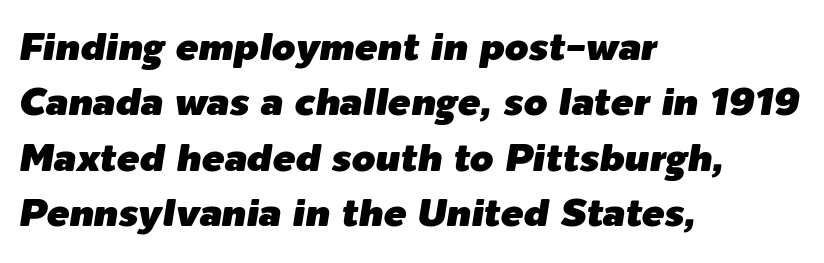
{"italic": "yes", "lean": "right", "slant_degrees": 9, "width": "normal", "stroke_contrast": "low", "x_height": "medium", "monospaced": "no", "underline": "no", "align": "left", "line_spacing": "normal", "line_spacing_ratio": 1.46, "letter_spacing": "normal", "letter_spacing_em": 0.0, "glyph_px": 38}
